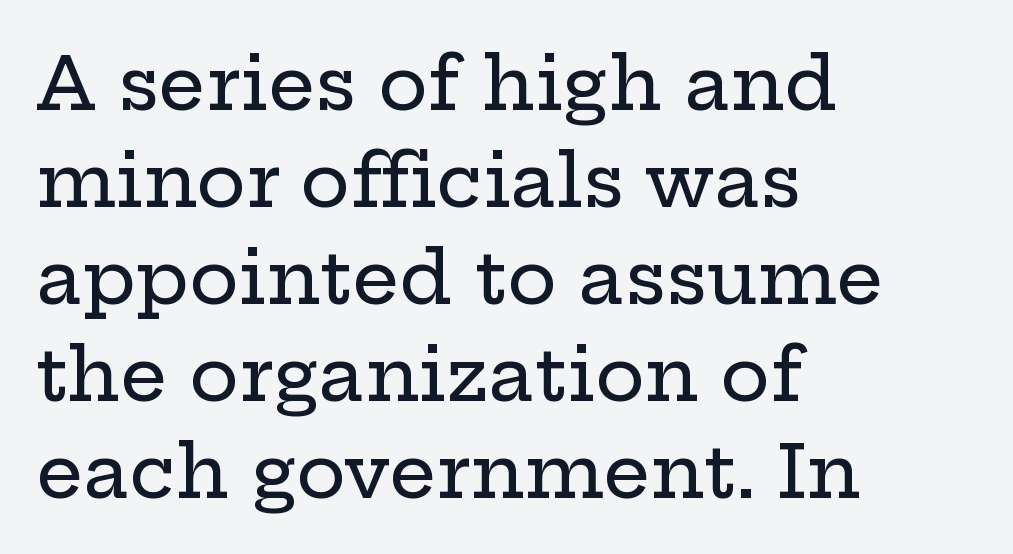
The image shows 74 px wide serif type, upright; set left-aligned, normal line spacing (1.31x), normal letter spacing, not underlined; low stroke contrast and a medium x-height.
